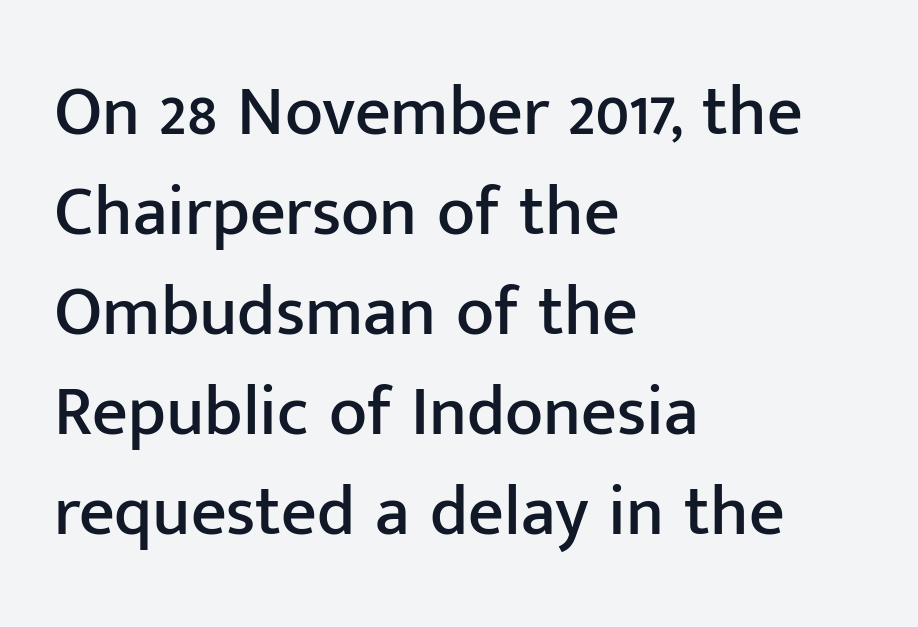
Just letters on the line, the space beneath them empty. This is the regular roman posture of the typeface. Summary of vertical rhythm: regular, with standard interline spacing. You could not count columns in this text — the font is proportionally spaced. The tracking reads as untouched default to a designer's eye.
